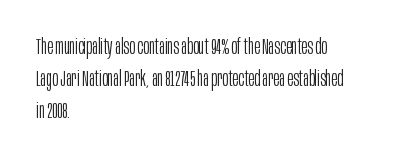
{"italic": "no", "bold": "no", "underline": "no", "align": "left", "line_spacing": "normal", "line_spacing_ratio": 1.45, "letter_spacing": "normal", "letter_spacing_em": 0.0, "glyph_px": 22}
